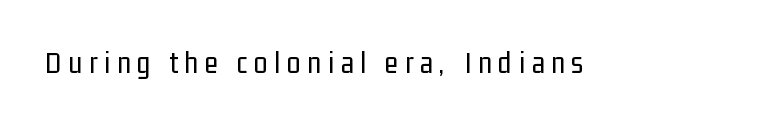
Q: Is the text bold? A: No.
Q: Is the text italic (slanted)? A: No, it is upright.
Q: Is the typeface a serif or a sans-serif typeface? A: Sans-serif.
Q: Is the text underlined? A: No.
Q: Is the spacing between letters normal or unusually wide? A: Unusually wide.
Q: Width (condensed, normal, or wide)? A: Condensed.
Q: Stroke contrast? A: Low.
Q: x-height? A: Medium.
Q: Monospaced? A: No.
